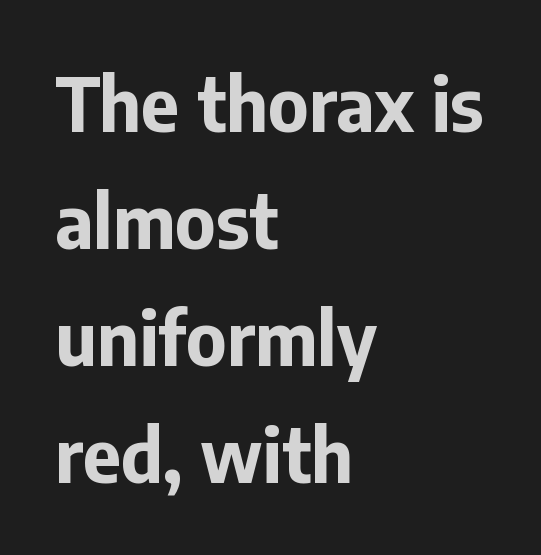
The image shows 74 px bold sans-serif type, upright; set left-aligned, normal line spacing (1.58x), normal letter spacing, not underlined; low stroke contrast and a medium x-height.
